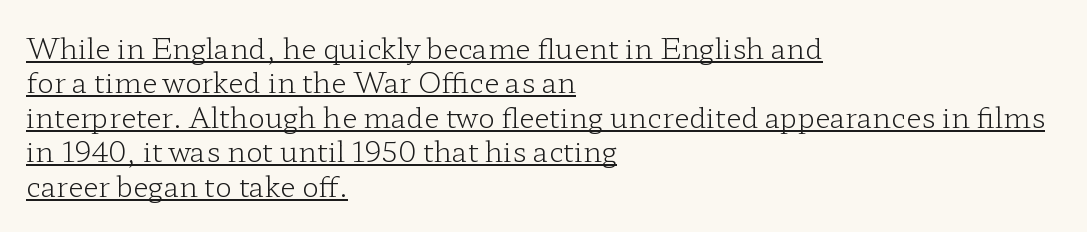
{"serif": "yes", "italic": "no", "bold": "no", "weight": "light", "width": "wide", "stroke_contrast": "low", "x_height": "medium", "monospaced": "no", "underline": "yes", "align": "left", "line_spacing_ratio": 1.23, "letter_spacing": "normal", "letter_spacing_em": 0.0, "glyph_px": 28}
